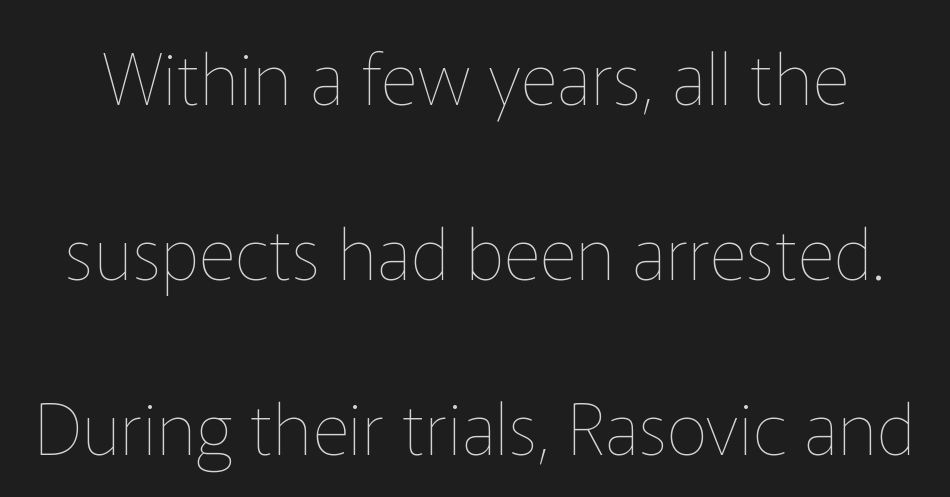
The image shows 72 px thin type, upright; set loose line spacing (2.43x), normal letter spacing, not underlined; low stroke contrast and a medium x-height.
